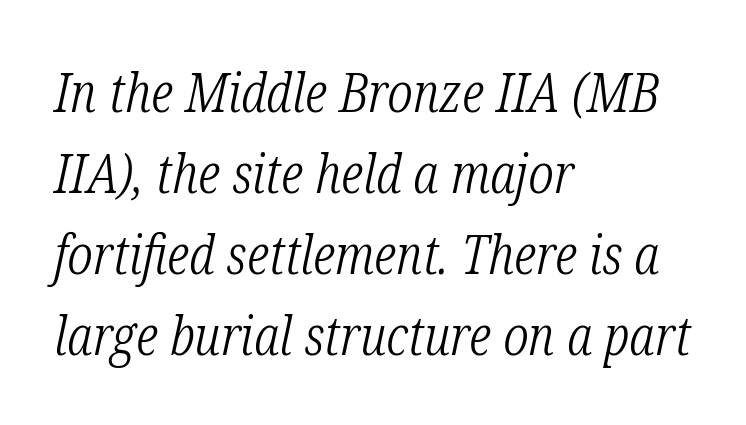
Q: Is the text bold? A: No.
Q: Is the text italic (slanted)? A: Yes, it leans right by about 12 degrees.
Q: Is the typeface a serif or a sans-serif typeface? A: Serif.
Q: Is the text underlined? A: No.
Q: How is the paragraph aligned? A: Left-aligned.
Q: Is the spacing between letters normal or unusually wide? A: Normal.
Q: Is the spacing between lines tight, normal or loose? A: Normal.
Q: Width (condensed, normal, or wide)? A: Condensed.
Q: Stroke contrast? A: Low.
Q: x-height? A: Medium.
Q: Monospaced? A: No.
